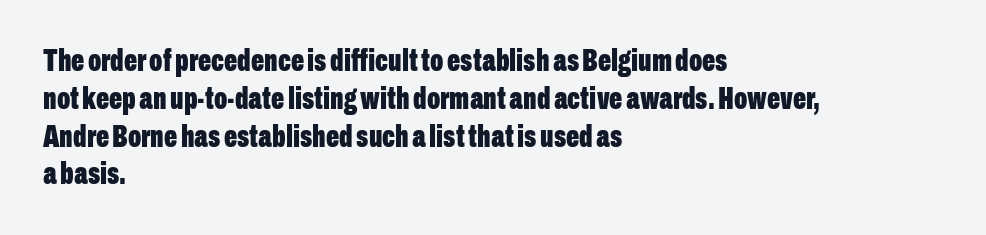
The image shows 31 px bold, condensed sans-serif type, upright; set left-aligned, line spacing 1.22x, normal letter spacing, not underlined; low stroke contrast and a medium x-height.
